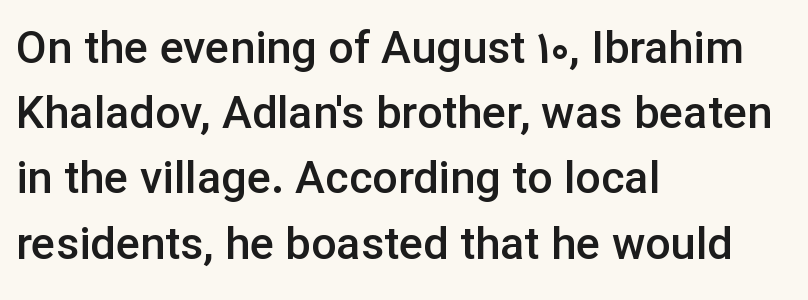
{"serif": "no", "italic": "no", "bold": "semi", "weight": "semibold", "width": "normal", "stroke_contrast": "low", "x_height": "medium", "monospaced": "no", "underline": "no", "align": "left", "line_spacing": "normal", "line_spacing_ratio": 1.45, "letter_spacing": "normal", "letter_spacing_em": 0.0, "glyph_px": 45}
